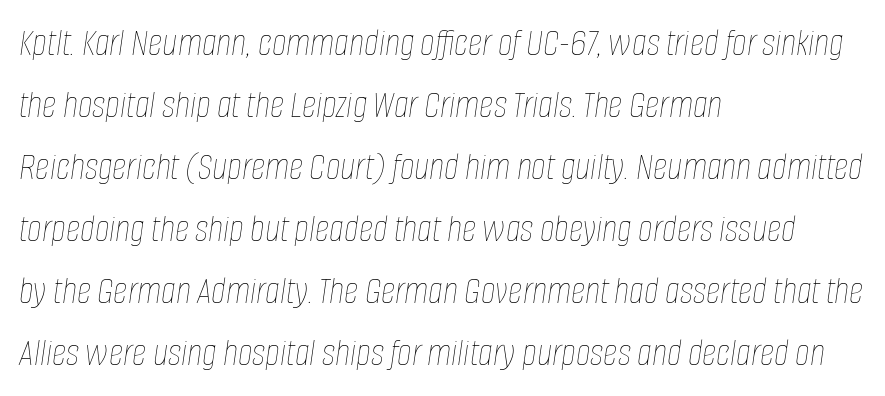
Q: Is the text bold? A: No.
Q: Is the text italic (slanted)? A: Yes, it leans right by about 8 degrees.
Q: Is the text underlined? A: No.
Q: How is the paragraph aligned? A: Left-aligned.
Q: Is the spacing between letters normal or unusually wide? A: Normal.
Q: Is the spacing between lines tight, normal or loose? A: Normal.
Q: Width (condensed, normal, or wide)? A: Condensed.
Q: Stroke contrast? A: Low.
Q: x-height? A: Large.
Q: Monospaced? A: No.
